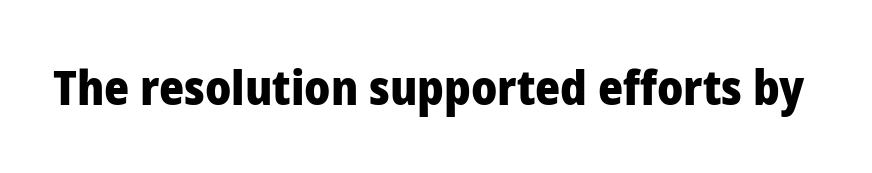
The image shows 48 px heavy sans-serif type, upright; set normal letter spacing, not underlined; low stroke contrast and a medium x-height.
